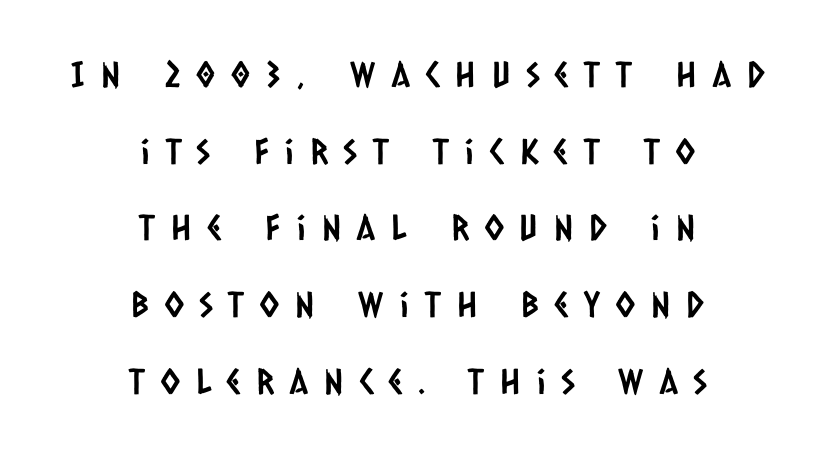
Q: Is the typeface a serif or a sans-serif typeface? A: Sans-serif.
Q: Is the text underlined? A: No.
Q: How is the paragraph aligned? A: Centered.
Q: Is the spacing between letters normal or unusually wide? A: Unusually wide.
Q: Is the spacing between lines tight, normal or loose? A: Loose.
Q: Width (condensed, normal, or wide)? A: Condensed.
Q: Stroke contrast? A: Low.
Q: x-height? A: Large.
Q: Monospaced? A: No.
